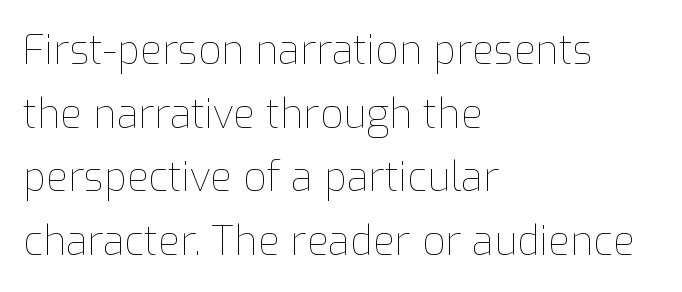
Q: Is the text bold? A: No.
Q: Is the text italic (slanted)? A: No, it is upright.
Q: Is the text underlined? A: No.
Q: How is the paragraph aligned? A: Left-aligned.
Q: Is the spacing between letters normal or unusually wide? A: Normal.
Q: Is the spacing between lines tight, normal or loose? A: Normal.
Q: Width (condensed, normal, or wide)? A: Normal.
Q: Stroke contrast? A: Low.
Q: x-height? A: Medium.
Q: Monospaced? A: No.
